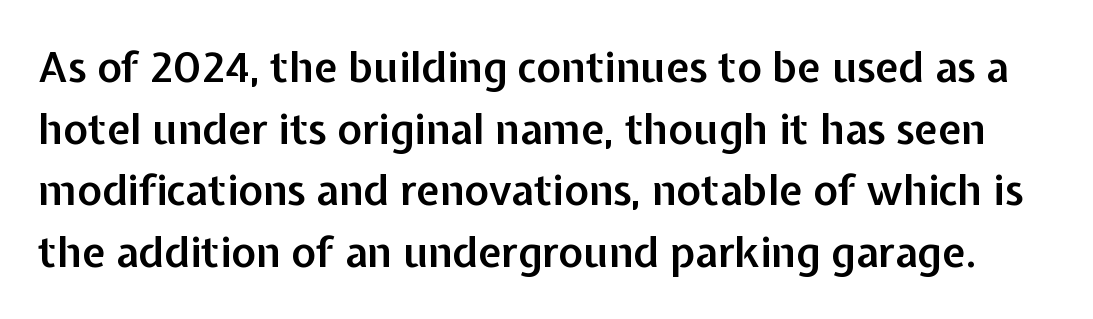
{"serif": "no", "italic": "no", "bold": "semi", "weight": "semibold", "width": "normal", "stroke_contrast": "low", "x_height": "medium", "monospaced": "no", "underline": "no", "line_spacing": "normal", "line_spacing_ratio": 1.47, "letter_spacing": "normal", "letter_spacing_em": 0.0, "glyph_px": 42}
